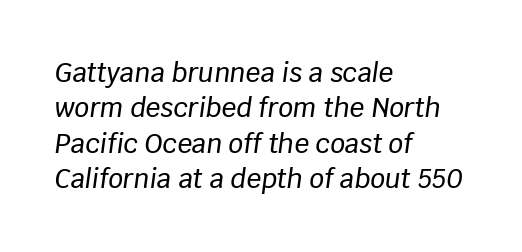
{"italic": "yes", "lean": "right", "slant_degrees": 8, "underline": "no", "align": "left", "line_spacing": "normal", "line_spacing_ratio": 1.36, "letter_spacing": "normal", "letter_spacing_em": 0.0, "glyph_px": 26}
